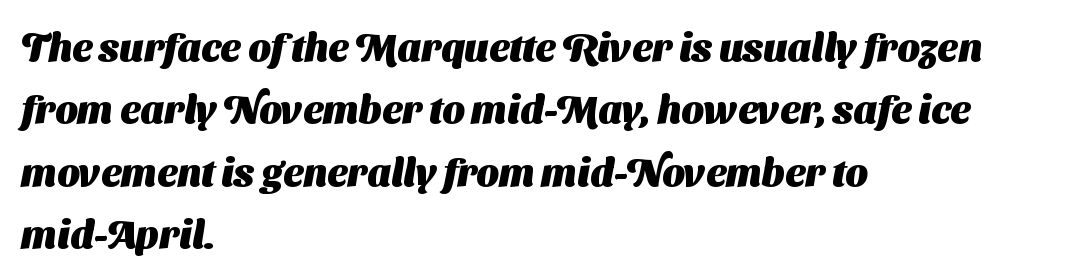
The image shows 39 px heavy sans-serif type; set left-aligned, normal line spacing (1.6x), normal letter spacing, not underlined; medium stroke contrast and a medium x-height.
